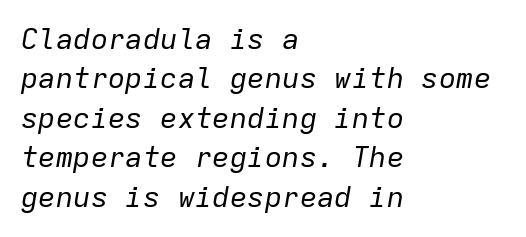
Line beginnings align vertically; line endings do not. Stroke thickness stays within the range of a standard reading face or lighter. The foot of each line stays bare and open. Each word holds together tightly as a unit, with standard inter-letter gaps. If you measured baseline to baseline, you'd find a middling distance.
